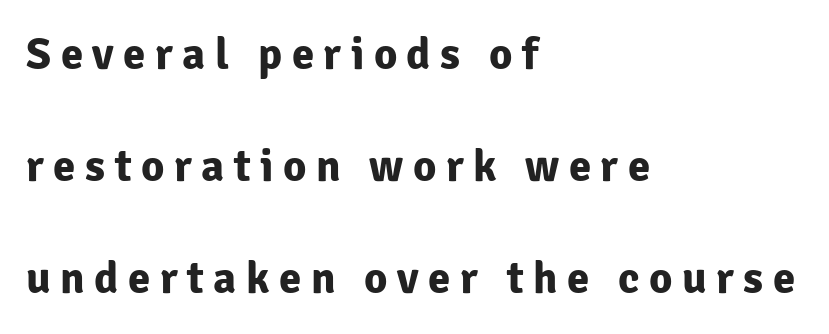
You could only call the tracking loose — the letters float apart. Character widths vary here, with narrow letters taking less room than wide ones. The specimen reads as upright at a glance. The lines are spread far apart with generous leading.
